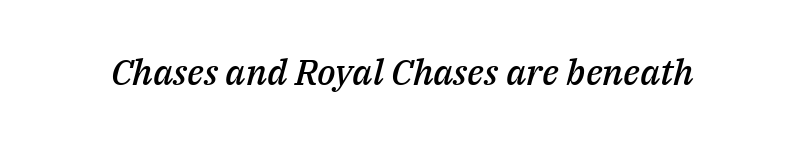
{"italic": "yes", "lean": "right", "slant_degrees": 14, "bold": "semi", "weight": "semibold", "width": "normal", "stroke_contrast": "medium", "x_height": "medium", "monospaced": "no", "underline": "no", "letter_spacing": "normal", "letter_spacing_em": 0.0, "glyph_px": 36}
